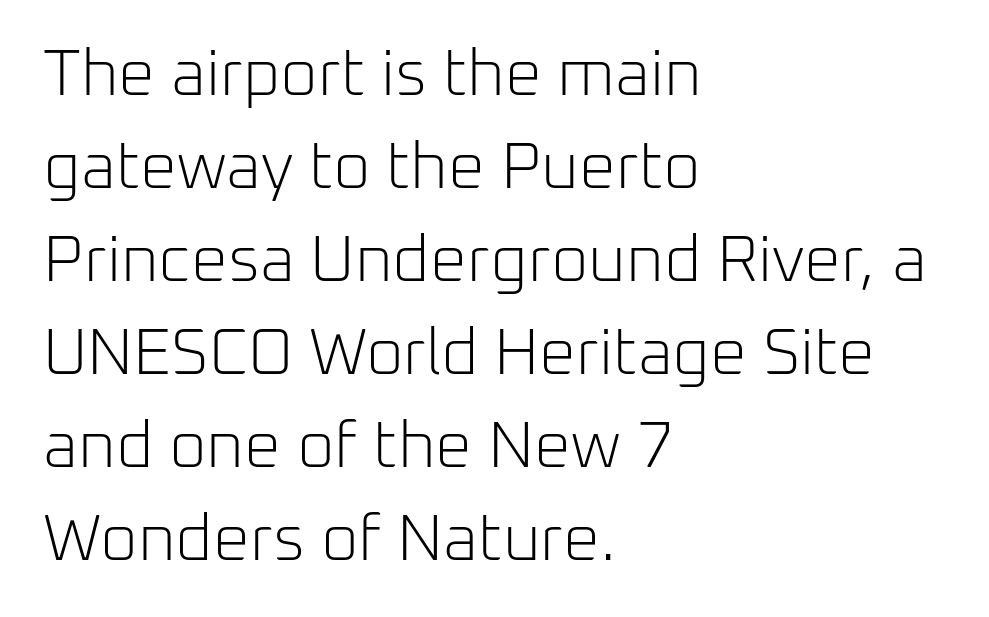
Q: Is the text bold? A: No.
Q: Is the text italic (slanted)? A: No, it is upright.
Q: Is the typeface a serif or a sans-serif typeface? A: Sans-serif.
Q: Is the text underlined? A: No.
Q: How is the paragraph aligned? A: Left-aligned.
Q: Is the spacing between letters normal or unusually wide? A: Normal.
Q: Is the spacing between lines tight, normal or loose? A: Normal.
Q: Width (condensed, normal, or wide)? A: Normal.
Q: Stroke contrast? A: Low.
Q: x-height? A: Medium.
Q: Monospaced? A: No.
